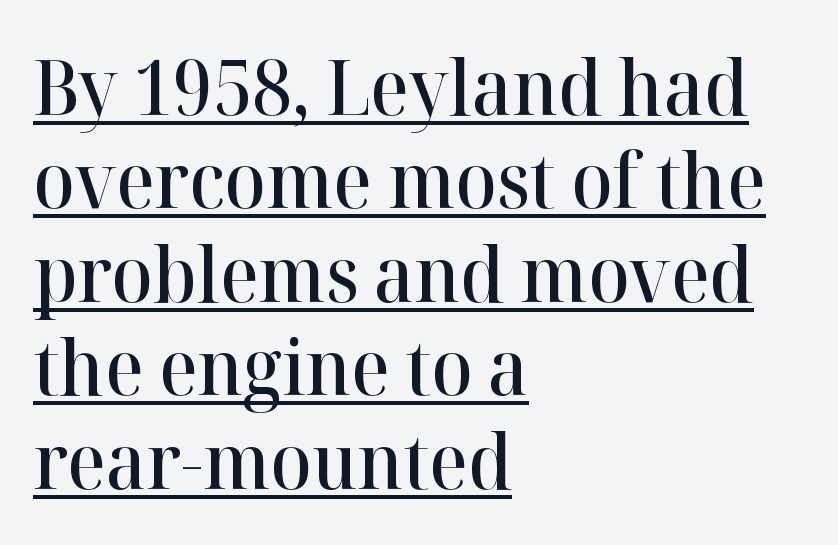
The image shows 76 px semibold serif type, upright; set left-aligned, line spacing 1.23x, normal letter spacing, underlined; high stroke contrast and a medium x-height.
